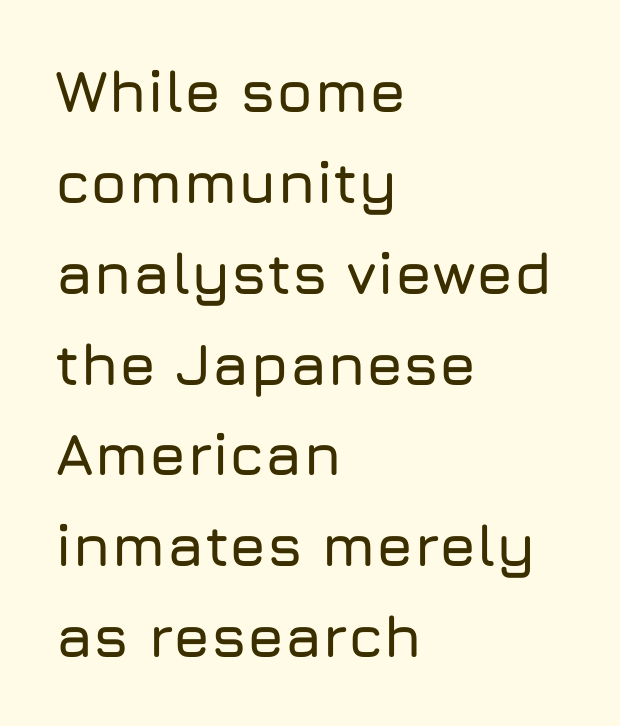
A roman cut, with each character standing at attention. Interline gaps are of average width in this sample. The passage shown has conventional tracking throughout. Does the copy run flush right? No — it runs flush left. Bare-footed words on every line.
